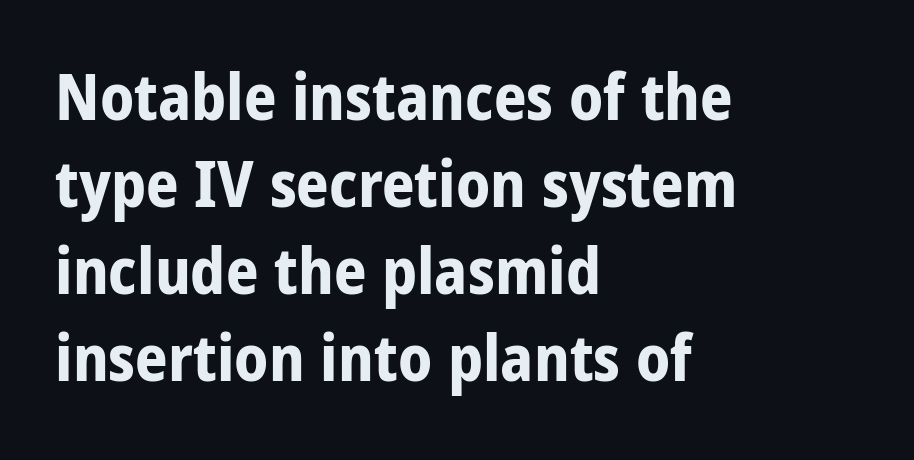
{"serif": "no", "italic": "no", "bold": "yes", "weight": "bold", "width": "condensed", "stroke_contrast": "low", "x_height": "large", "monospaced": "no", "underline": "no", "align": "left", "line_spacing": "normal", "line_spacing_ratio": 1.36, "letter_spacing": "normal", "letter_spacing_em": 0.0, "glyph_px": 64}
